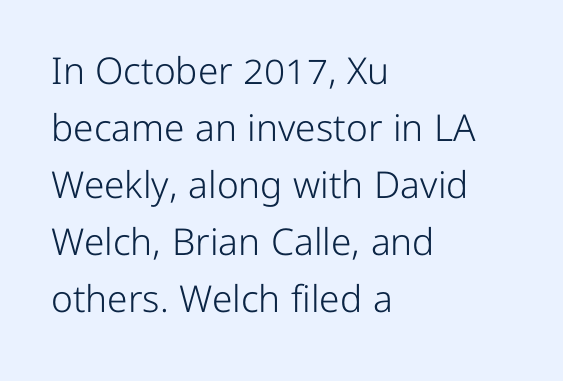
The lines in this sample share a left origin and differ only in where they stop. Default kerning and tracking; the words read as compact shapes. The font's upright variant was chosen for this text. The cut favours lightness, reaching ordinary text weight at its darkest.
